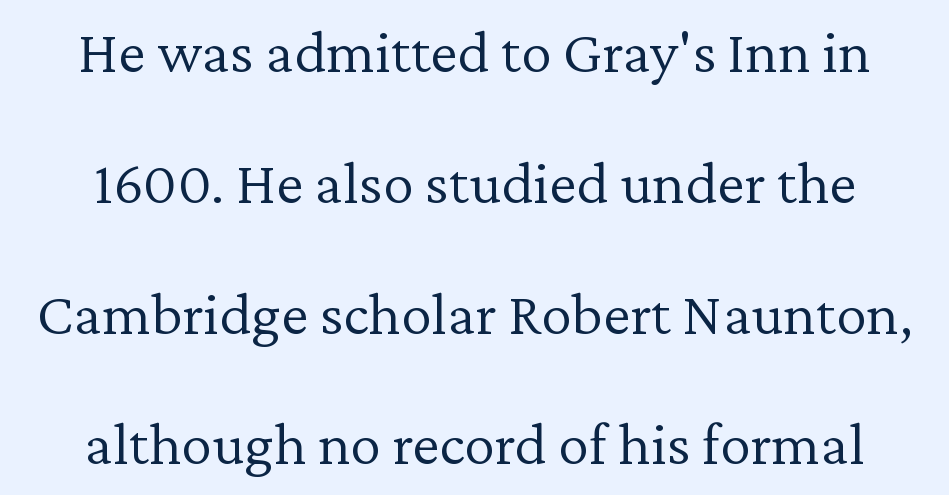
{"serif": "yes", "italic": "no", "bold": "no", "weight": "light", "width": "normal", "stroke_contrast": "low", "x_height": "medium", "monospaced": "no", "underline": "no", "line_spacing": "loose", "line_spacing_ratio": 2.11, "letter_spacing": "normal", "letter_spacing_em": 0.0, "glyph_px": 62}
